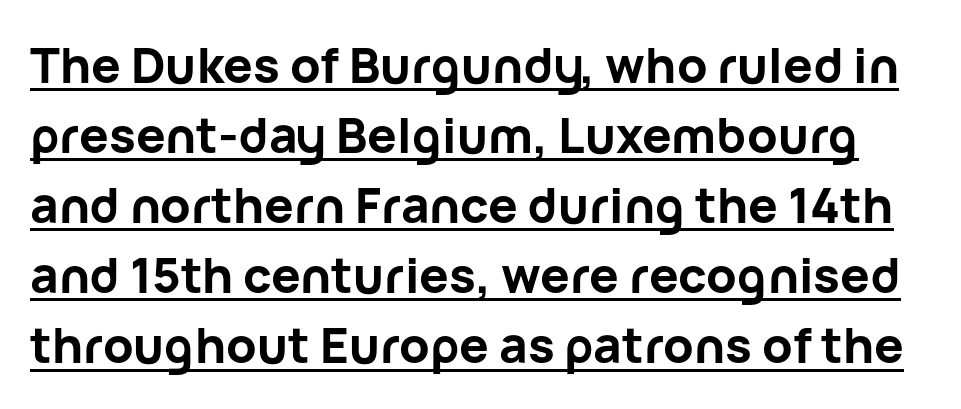
Q: Is the text bold? A: Yes.
Q: Is the text italic (slanted)? A: No, it is upright.
Q: Is the typeface a serif or a sans-serif typeface? A: Sans-serif.
Q: Is the text underlined? A: Yes.
Q: Is the spacing between letters normal or unusually wide? A: Normal.
Q: Is the spacing between lines tight, normal or loose? A: Normal.
Q: Width (condensed, normal, or wide)? A: Normal.
Q: Stroke contrast? A: Low.
Q: x-height? A: Medium.
Q: Monospaced? A: No.
